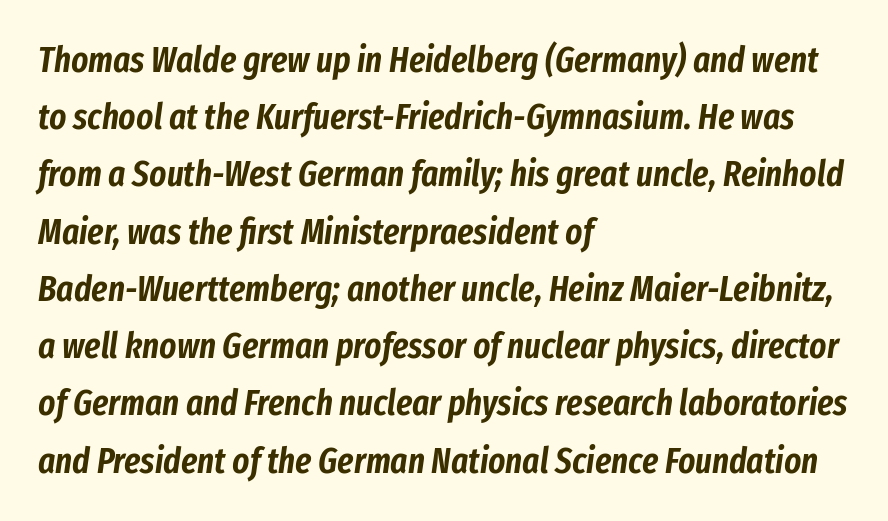
Q: Is the text italic (slanted)? A: Yes, it leans right by about 8 degrees.
Q: Is the text underlined? A: No.
Q: How is the paragraph aligned? A: Left-aligned.
Q: Is the spacing between letters normal or unusually wide? A: Normal.
Q: Is the spacing between lines tight, normal or loose? A: Normal.
Q: Width (condensed, normal, or wide)? A: Condensed.
Q: Stroke contrast? A: Low.
Q: x-height? A: Medium.
Q: Monospaced? A: No.
